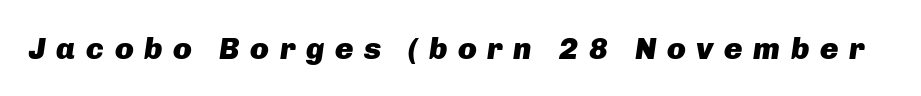
These lines are rendered in a variable-pitch font. When letters slant like this, we call the style italic. The gap between lines stays unmarked. In terms of letterspacing, this is a distinctly airy, spread setting.
